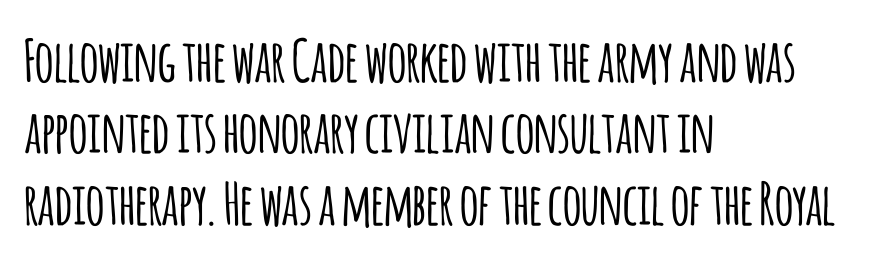
Has an underline been added? It has not. Notice how the stems are strictly vertical — no italics here. This rendering employs a face without finishing strokes, i.e., a sans-serif. Students, note that the glyphs here touch the page at normal intervals.
